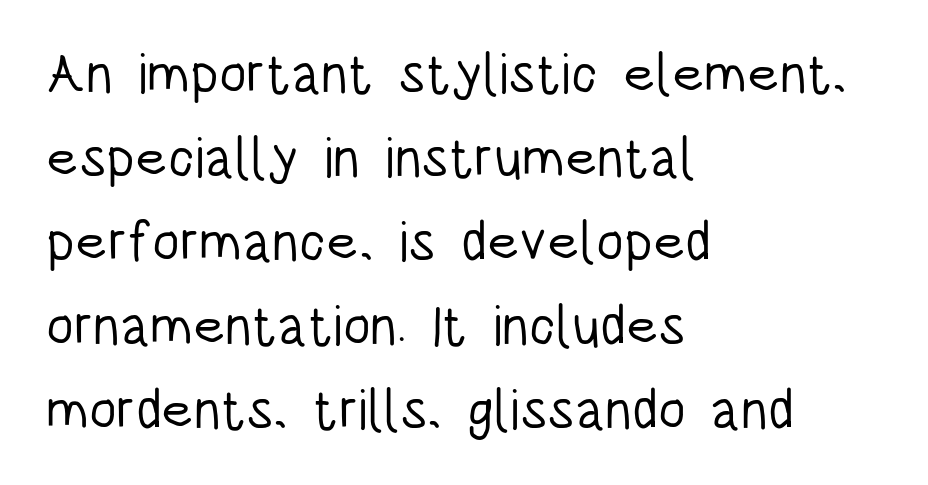
The image shows 56 px light, condensed sans-serif type, upright; set left-aligned, normal line spacing (1.5x), normal letter spacing, not underlined; low stroke contrast and a large x-height.
